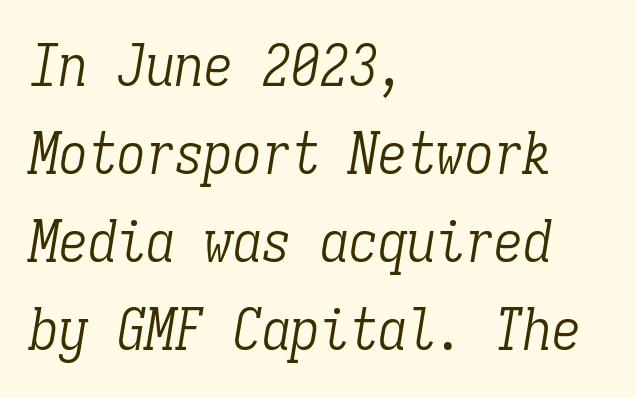
The image shows 58 px light, condensed serif type, italic (leaning right), monospaced; set left-aligned, normal line spacing (1.52x), normal letter spacing, not underlined; low stroke contrast and a medium x-height.
